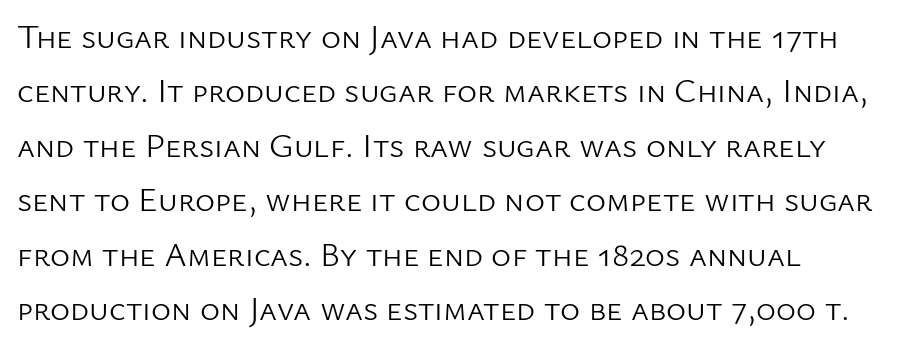
Q: Is the text bold? A: No.
Q: Is the text italic (slanted)? A: No, it is upright.
Q: Is the typeface a serif or a sans-serif typeface? A: Sans-serif.
Q: Is the text underlined? A: No.
Q: How is the paragraph aligned? A: Left-aligned.
Q: Is the spacing between letters normal or unusually wide? A: Normal.
Q: Is the spacing between lines tight, normal or loose? A: Normal.
Q: Width (condensed, normal, or wide)? A: Normal.
Q: Stroke contrast? A: Low.
Q: x-height? A: Medium.
Q: Monospaced? A: No.
